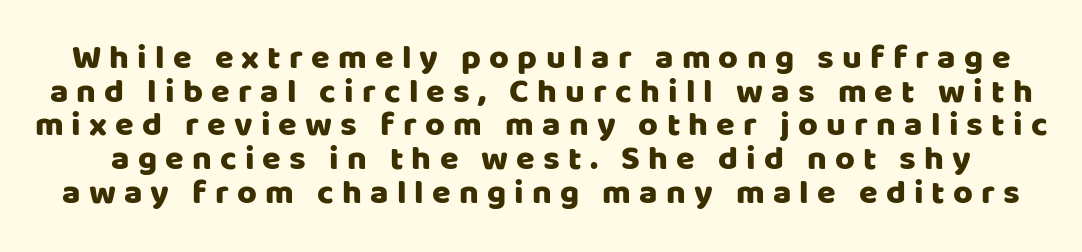
Q: Is the text italic (slanted)? A: No, it is upright.
Q: Is the typeface a serif or a sans-serif typeface? A: Sans-serif.
Q: Is the text underlined? A: No.
Q: Is the spacing between letters normal or unusually wide? A: Unusually wide.
Q: Is the spacing between lines tight, normal or loose? A: Tight.
Q: Width (condensed, normal, or wide)? A: Normal.
Q: Stroke contrast? A: Low.
Q: x-height? A: Large.
Q: Monospaced? A: No.
